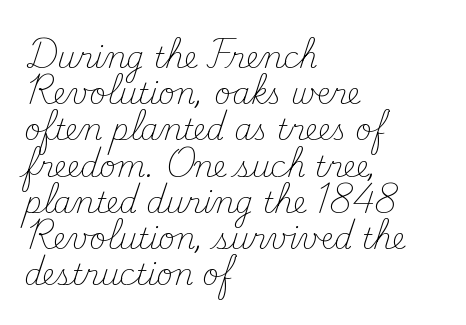
A serif font was chosen for this passage. The leading is moderate, giving the passage an even texture. Casual observation: everything's shoved over to the left. A typesetter would call this proportional, since set widths differ per character. Glance below the letters and you will spot only blank space.
